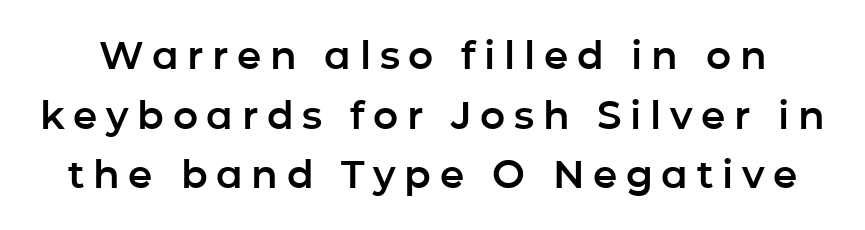
The image shows 39 px sans-serif type, upright; set normal line spacing (1.53x), unusually wide letter spacing (+0.22 em), not underlined; low stroke contrast and a medium x-height.
